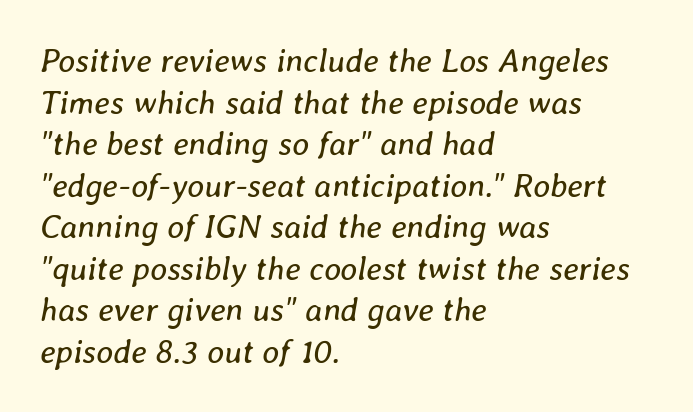
Q: Is the text bold? A: No.
Q: Is the text italic (slanted)? A: Yes, it leans right by about 8 degrees.
Q: Is the text underlined? A: No.
Q: How is the paragraph aligned? A: Left-aligned.
Q: Is the spacing between letters normal or unusually wide? A: Normal.
Q: Is the spacing between lines tight, normal or loose? A: Normal.
Q: Width (condensed, normal, or wide)? A: Normal.
Q: Stroke contrast? A: Low.
Q: x-height? A: Medium.
Q: Monospaced? A: No.
